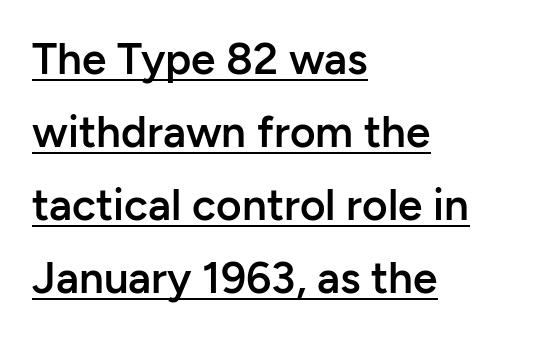
Q: Is the text bold? A: Semi-bold.
Q: Is the text italic (slanted)? A: No, it is upright.
Q: Is the typeface a serif or a sans-serif typeface? A: Sans-serif.
Q: Is the text underlined? A: Yes.
Q: How is the paragraph aligned? A: Left-aligned.
Q: Is the spacing between letters normal or unusually wide? A: Normal.
Q: Is the spacing between lines tight, normal or loose? A: Normal.
Q: Width (condensed, normal, or wide)? A: Normal.
Q: Stroke contrast? A: Low.
Q: x-height? A: Medium.
Q: Monospaced? A: No.
